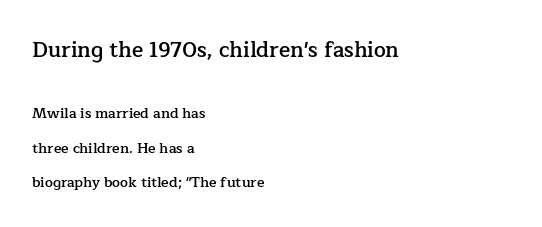
Q: Is the text bold? A: Semi-bold.
Q: Is the text italic (slanted)? A: No, it is upright.
Q: Is the text underlined? A: No.
Q: How is the paragraph aligned? A: Left-aligned.
Q: Is the spacing between letters normal or unusually wide? A: Normal.
Q: Is the spacing between lines tight, normal or loose? A: Loose.
Q: Which block of text is set in a larger size, the first (top) or the second (bottom)? A: The first (top) one.
